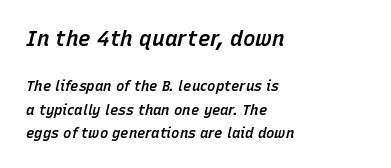
The image shows 21 px text type, italic (leaning right); set left-aligned, normal line spacing (1.65x), normal letter spacing, not underlined; the first (top) block is 1.5x larger.
